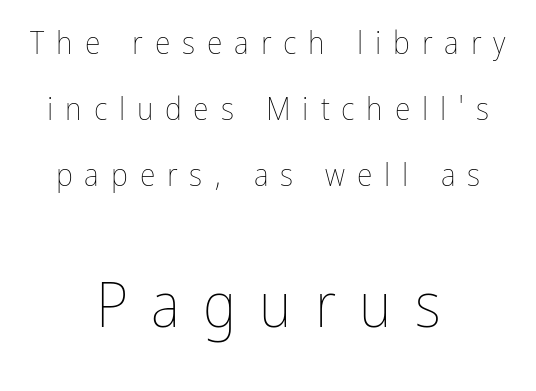
{"italic": "no", "bold": "no", "weight": "thin", "width": "condensed", "stroke_contrast": "low", "x_height": "medium", "monospaced": "no", "underline": "no", "align": "center", "line_spacing": "loose", "line_spacing_ratio": 2.06, "letter_spacing": "wide", "letter_spacing_em": 0.37, "larger_block": "second", "size_ratio": 1.97, "glyph_px": 63}
